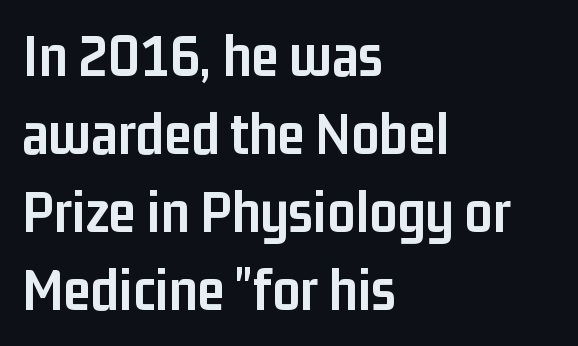
Q: Is the text bold? A: Yes.
Q: Is the text italic (slanted)? A: No, it is upright.
Q: Is the typeface a serif or a sans-serif typeface? A: Sans-serif.
Q: Is the text underlined? A: No.
Q: How is the paragraph aligned? A: Left-aligned.
Q: Is the spacing between letters normal or unusually wide? A: Normal.
Q: Is the spacing between lines tight, normal or loose? A: Normal.
Q: Width (condensed, normal, or wide)? A: Condensed.
Q: Stroke contrast? A: Low.
Q: x-height? A: Medium.
Q: Monospaced? A: No.
